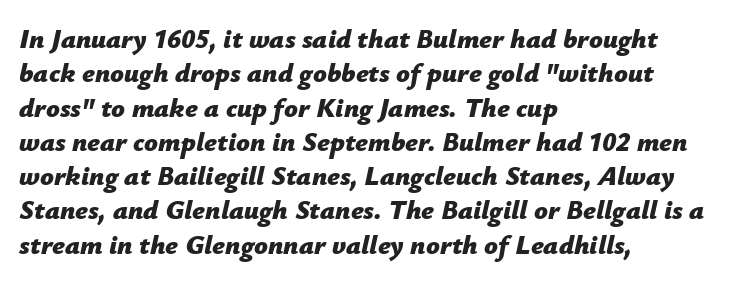
The image shows 27 px bold type, italic (leaning right); set left-aligned, normal line spacing (1.27x), normal letter spacing, not underlined.
